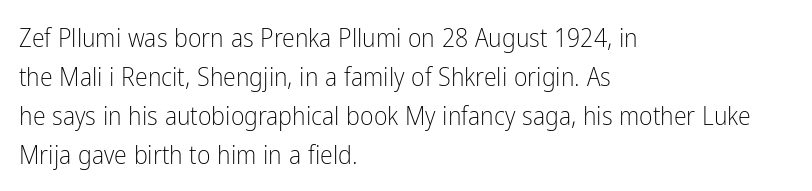
The image shows 26 px text type, upright; set left-aligned, normal line spacing (1.5x), normal letter spacing, not underlined.
